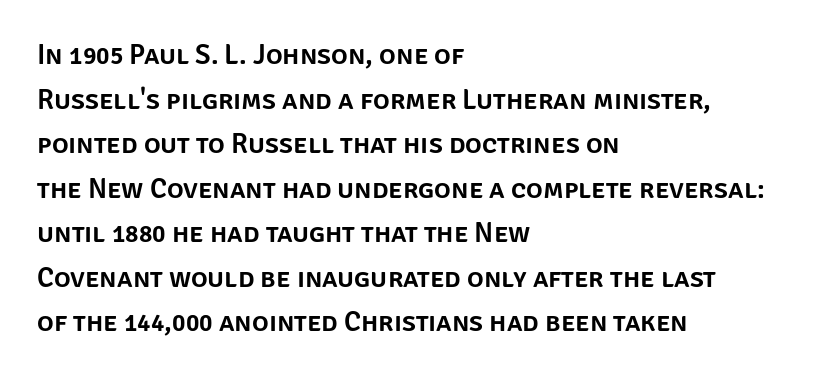
The image shows 28 px sans-serif type, upright; set left-aligned, normal line spacing (1.59x), normal letter spacing, not underlined; low stroke contrast and a large x-height.
